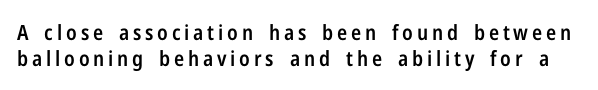
The image shows 21 px text type, upright; set line spacing 1.22x, not underlined.
